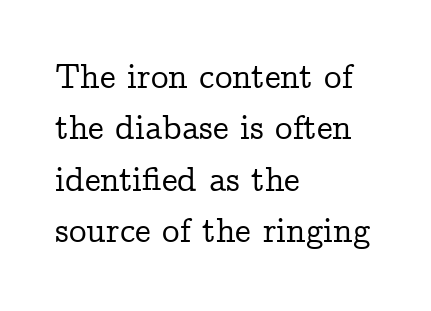
{"serif": "yes", "italic": "no", "width": "normal", "stroke_contrast": "low", "x_height": "medium", "monospaced": "no", "underline": "no", "align": "left", "line_spacing": "normal", "line_spacing_ratio": 1.47, "letter_spacing": "normal", "letter_spacing_em": 0.0, "glyph_px": 35}
